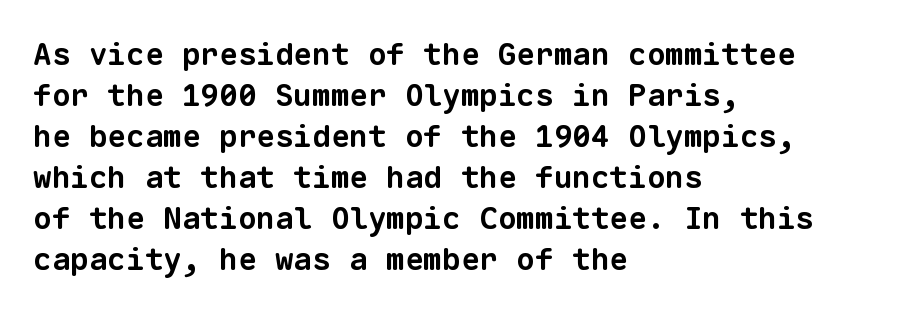
The image shows 31 px bold sans-serif type, monospaced; set left-aligned, normal line spacing (1.32x), normal letter spacing, not underlined; low stroke contrast and a medium x-height.
